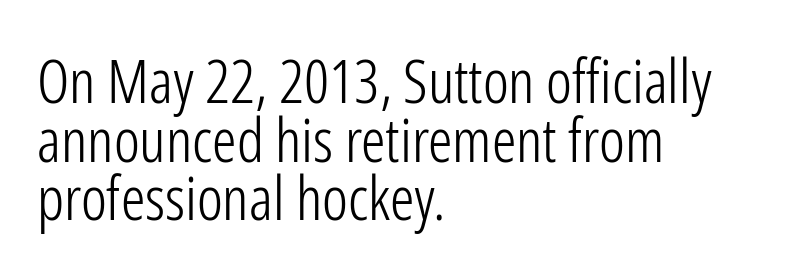
{"serif": "no", "italic": "no", "bold": "no", "weight": "light", "width": "condensed", "stroke_contrast": "low", "x_height": "medium", "monospaced": "no", "underline": "no", "align": "left", "line_spacing": "tight", "line_spacing_ratio": 0.96, "letter_spacing": "normal", "letter_spacing_em": 0.0, "glyph_px": 61}
